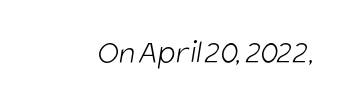
You could not count columns in this text — the font is proportionally spaced. Check where the strokes stop: nothing finishes them off — pure sans. Descenders hang freely into open space. Counters stay open thanks to moderate or lighter strokes.
